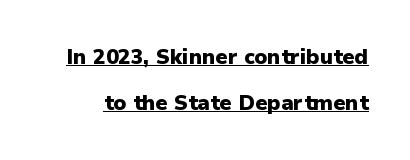
Q: Is the text bold? A: Yes.
Q: Is the text italic (slanted)? A: No, it is upright.
Q: Is the text underlined? A: Yes.
Q: Is the spacing between letters normal or unusually wide? A: Normal.
Q: Is the spacing between lines tight, normal or loose? A: Loose.
